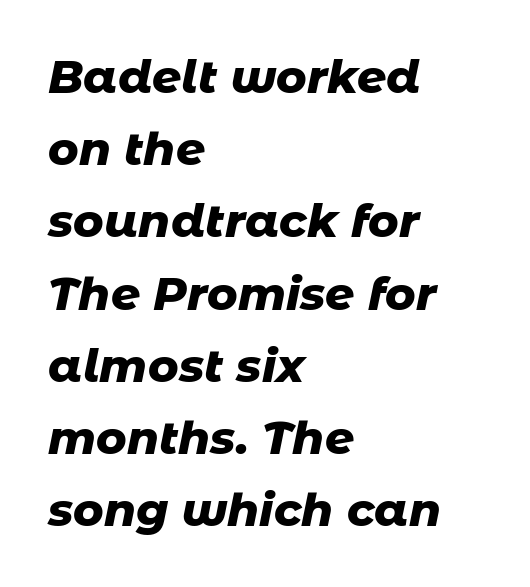
Horizontal bands of white between lines are of average thickness. Descender tails drop into unmarked territory. The typesetter chose a ragged-right arrangement here. Inter-character spacing is left at the font's built-in metrics. Yep, that's italic — everything's leaning.
